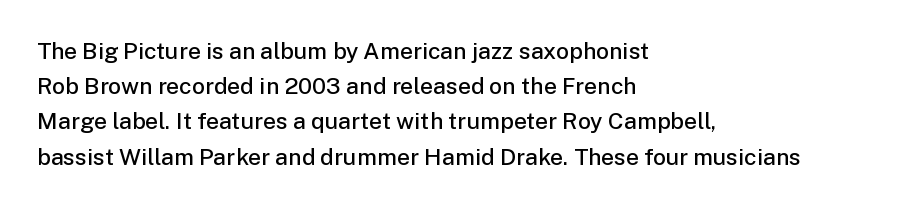
Summary of weight: moderately heavy, a semibold. You could call the tracking neutral — neither tight nor loose. Unmarked baselines from the first word to the last. Quick note: interline space is typical.
